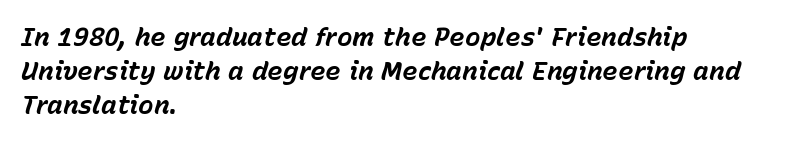
{"italic": "yes", "lean": "right", "slant_degrees": 15, "bold": "yes", "underline": "no", "align": "left", "line_spacing": "normal", "line_spacing_ratio": 1.3, "letter_spacing": "normal", "letter_spacing_em": 0.0, "glyph_px": 26}
